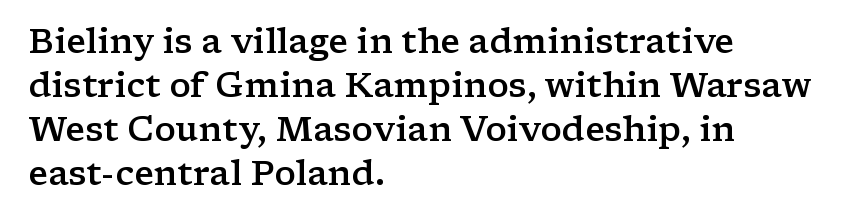
Compared with a centered layout, this one pins lines to the left instead. Check under the words: just untouched page. Weight check: semibold — heavier than regular, not quite bold. The font's upright variant was chosen for this text. Spacing between characters is what you'd get straight out of the box.
